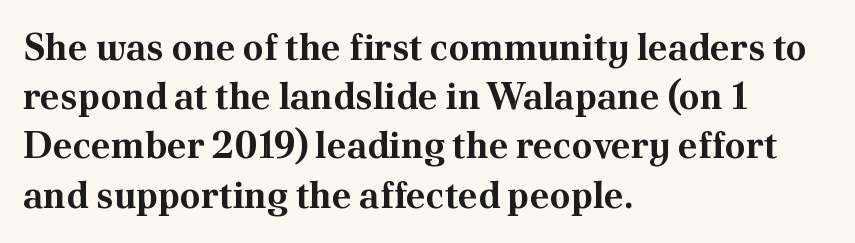
{"serif": "yes", "italic": "no", "bold": "yes", "weight": "bold", "width": "normal", "stroke_contrast": "medium", "x_height": "small", "monospaced": "no", "underline": "no", "align": "left", "line_spacing": "normal", "line_spacing_ratio": 1.33, "letter_spacing": "normal", "letter_spacing_em": 0.0, "glyph_px": 37}
